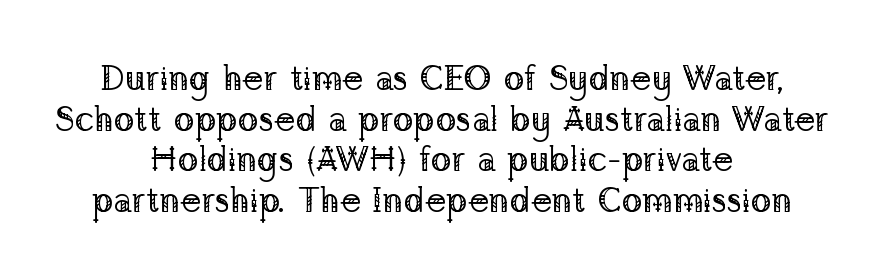
The image shows 35 px regular-weight serif type, upright; set centered, line spacing 1.16x, normal letter spacing, not underlined; low stroke contrast and a medium x-height.
